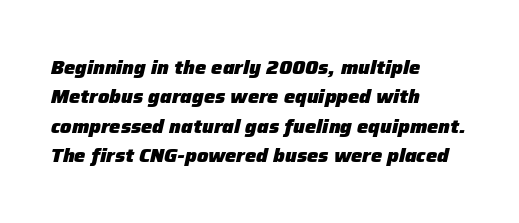
Q: Is the text bold? A: Yes.
Q: Is the text italic (slanted)? A: Yes, it leans right by about 12 degrees.
Q: Is the text underlined? A: No.
Q: How is the paragraph aligned? A: Left-aligned.
Q: Is the spacing between letters normal or unusually wide? A: Normal.
Q: Is the spacing between lines tight, normal or loose? A: Normal.
